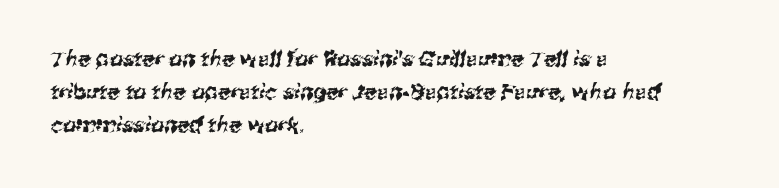
Q: Is the text underlined? A: No.
Q: How is the paragraph aligned? A: Left-aligned.
Q: Is the spacing between letters normal or unusually wide? A: Normal.
Q: Is the spacing between lines tight, normal or loose? A: Normal.
